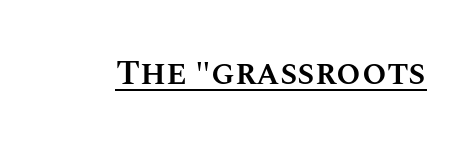
The image shows 35 px semibold type, upright; set normal letter spacing, underlined; medium stroke contrast and a large x-height.
